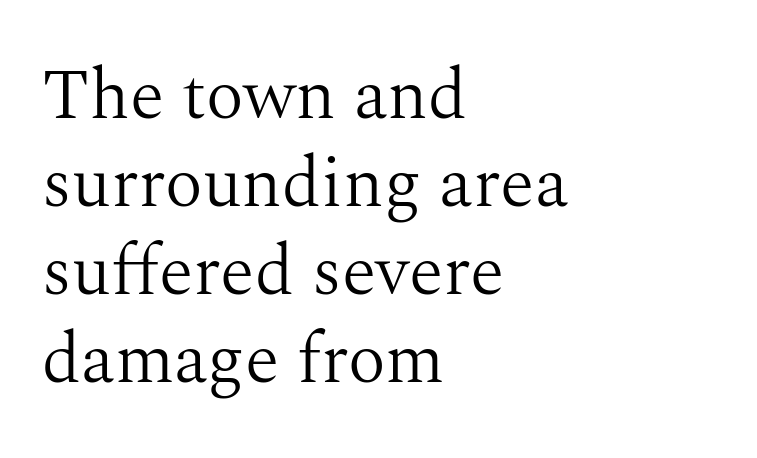
Q: Is the text bold? A: No.
Q: Is the text italic (slanted)? A: No, it is upright.
Q: Is the typeface a serif or a sans-serif typeface? A: Serif.
Q: Is the text underlined? A: No.
Q: How is the paragraph aligned? A: Left-aligned.
Q: Is the spacing between letters normal or unusually wide? A: Normal.
Q: Width (condensed, normal, or wide)? A: Normal.
Q: Stroke contrast? A: Medium.
Q: x-height? A: Medium.
Q: Monospaced? A: No.
